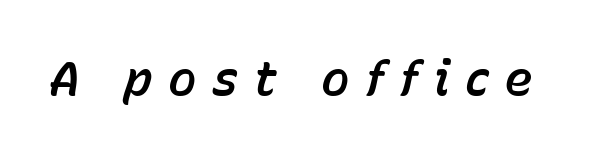
The image shows 48 px text type, italic (leaning right); set unusually wide letter spacing (+0.31 em), not underlined; low stroke contrast and a medium x-height.
